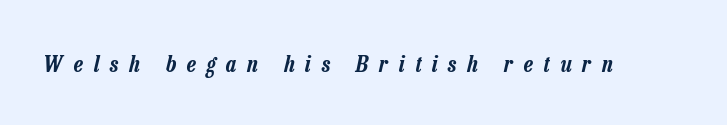
The image shows 23 px text type, italic (leaning right); set unusually wide letter spacing (+0.47 em), not underlined.
